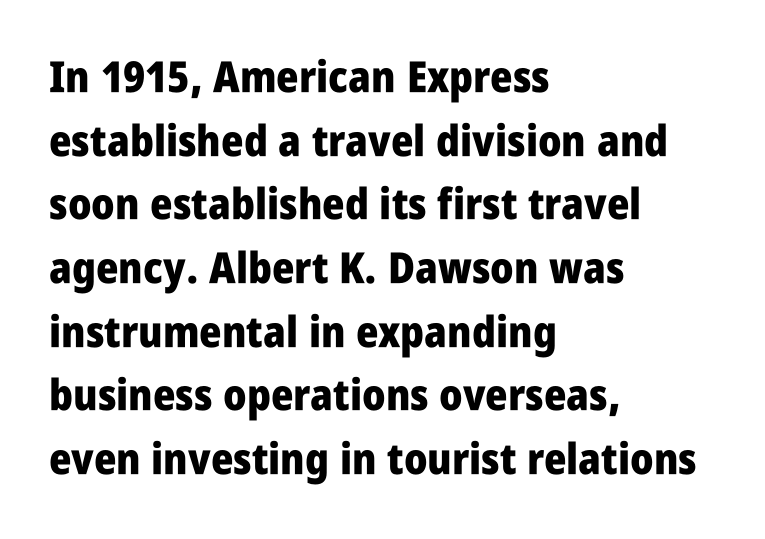
{"serif": "no", "italic": "no", "bold": "yes", "weight": "heavy", "width": "condensed", "stroke_contrast": "low", "x_height": "large", "monospaced": "no", "underline": "no", "align": "left", "line_spacing": "normal", "line_spacing_ratio": 1.48, "letter_spacing": "normal", "letter_spacing_em": 0.0, "glyph_px": 43}
